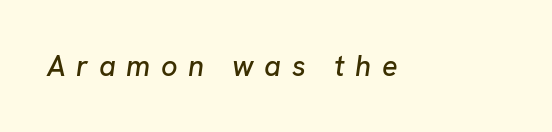
Observe the wide spacing: letters keep a clear distance from each other. Designer's note — italics engaged. The letters advance in unequal steps, a hallmark of proportional type. Any mark beneath the type? The region is blank.
